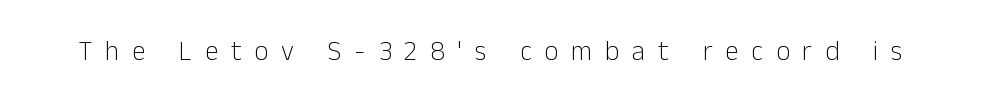
Q: Is the text bold? A: No.
Q: Is the text italic (slanted)? A: No, it is upright.
Q: Is the text underlined? A: No.
Q: Is the spacing between letters normal or unusually wide? A: Unusually wide.
